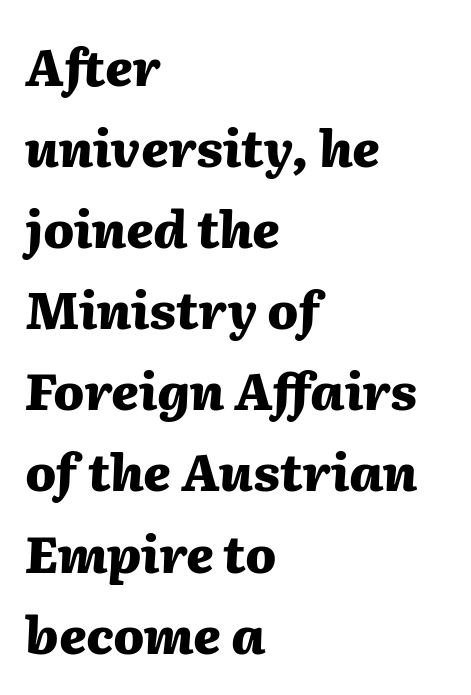
Q: Is the text bold? A: Yes.
Q: Is the text italic (slanted)? A: Yes, it leans right by about 2 degrees.
Q: Is the text underlined? A: No.
Q: How is the paragraph aligned? A: Left-aligned.
Q: Is the spacing between letters normal or unusually wide? A: Normal.
Q: Is the spacing between lines tight, normal or loose? A: Normal.
Q: Width (condensed, normal, or wide)? A: Normal.
Q: Stroke contrast? A: Medium.
Q: x-height? A: Medium.
Q: Monospaced? A: No.
